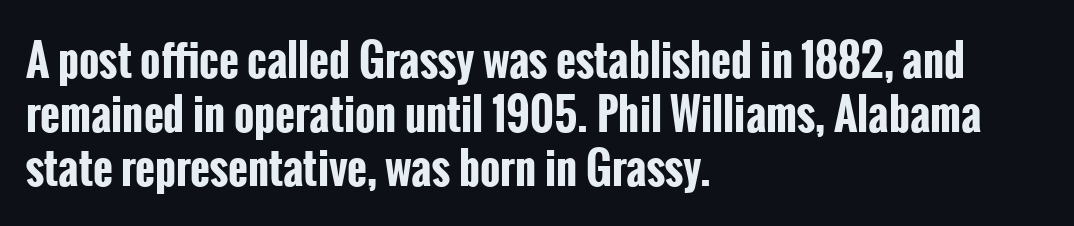
Q: Is the text bold? A: Yes.
Q: Is the text italic (slanted)? A: No, it is upright.
Q: Is the typeface a serif or a sans-serif typeface? A: Sans-serif.
Q: Is the text underlined? A: No.
Q: How is the paragraph aligned? A: Left-aligned.
Q: Is the spacing between letters normal or unusually wide? A: Normal.
Q: Is the spacing between lines tight, normal or loose? A: Normal.
Q: Width (condensed, normal, or wide)? A: Condensed.
Q: Stroke contrast? A: Low.
Q: x-height? A: Medium.
Q: Monospaced? A: No.
